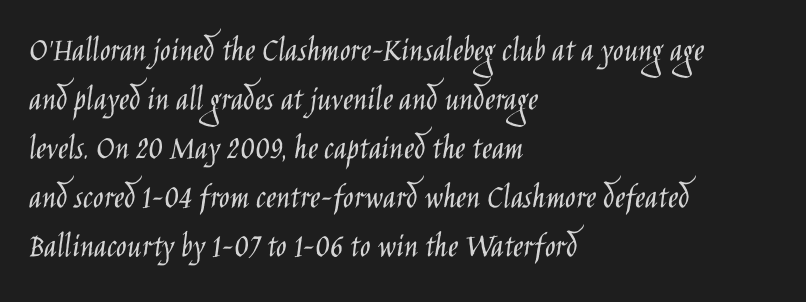
{"serif": "no", "bold": "no", "weight": "light", "width": "condensed", "stroke_contrast": "low", "x_height": "large", "monospaced": "no", "underline": "no", "align": "left", "line_spacing": "normal", "line_spacing_ratio": 1.4, "letter_spacing": "normal", "letter_spacing_em": 0.0, "glyph_px": 35}
